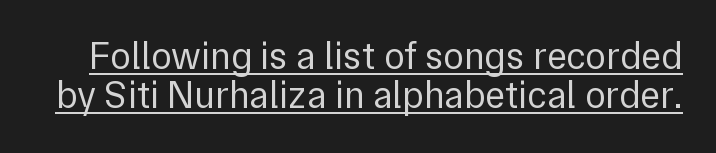
The image shows 38 px regular-weight sans-serif type, upright; set tight line spacing (1.03x), normal letter spacing, underlined; a medium x-height.
